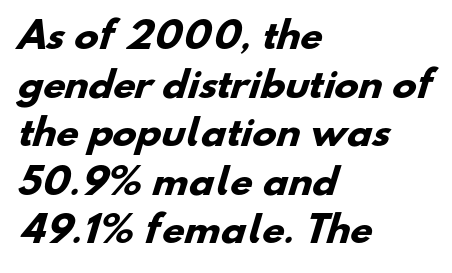
Spacing between characters is what you'd get straight out of the box. The typesetting leans heavy: a genuine bold. Spacing verdict: proportional, widths tailored to each character. Descenders are the only things crossing below the line. These lines are composed in type without serifs.
